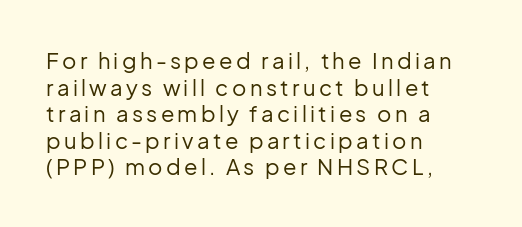
The image shows 22 px text type, upright; set left-aligned, line spacing 1.21x, not underlined.
